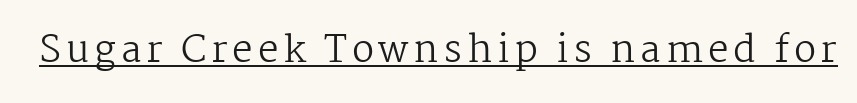
Compared with a typical body face, this is equally light or lighter still. Note: serifs present on the glyphs. Posture: upright roman. Looks like regular typesetting: each glyph gets only the width it needs. A continuous stroke trails under the words, as in a hyperlink.
